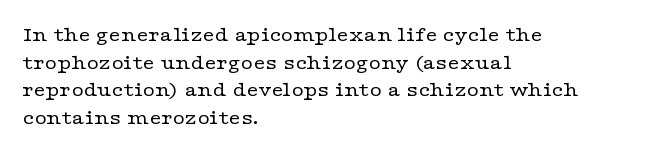
The image shows 21 px text type, upright; set left-aligned, normal line spacing (1.31x), normal letter spacing, not underlined.
